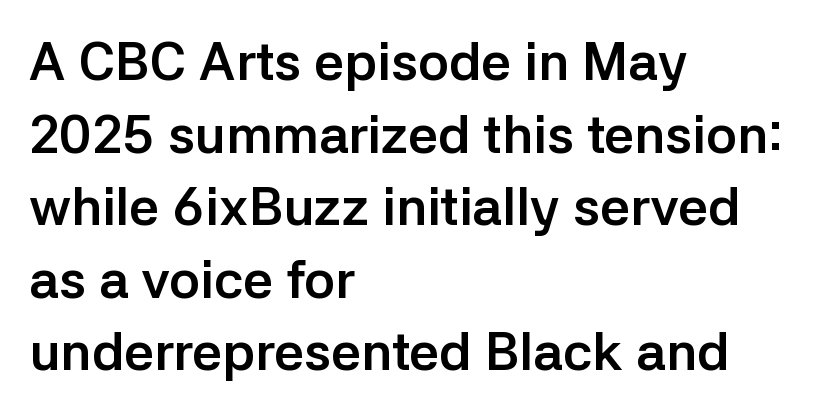
The image shows 53 px semibold sans-serif type, upright; set left-aligned, normal line spacing (1.37x), normal letter spacing, not underlined; low stroke contrast and a medium x-height.
